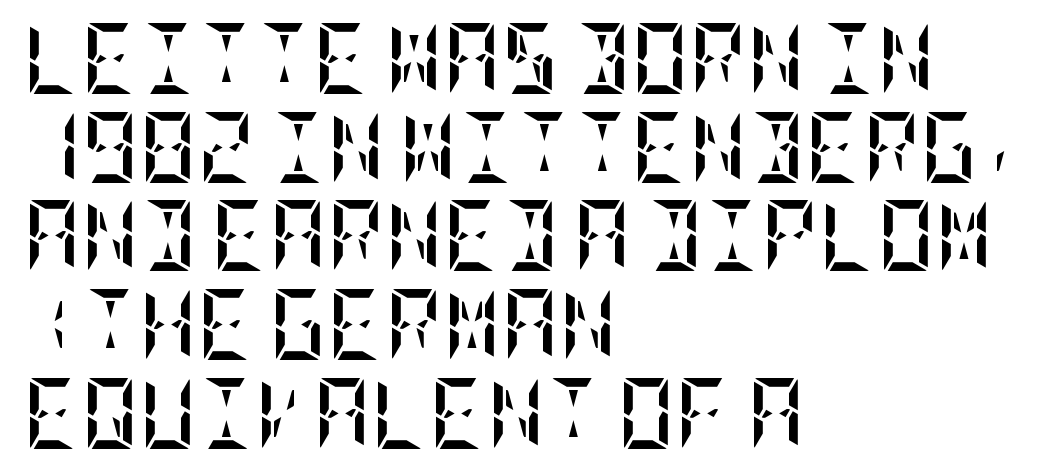
The image shows 71 px semibold, condensed type, upright; set left-aligned, normal line spacing (1.25x), normal letter spacing, not underlined; low stroke contrast and a large x-height.
